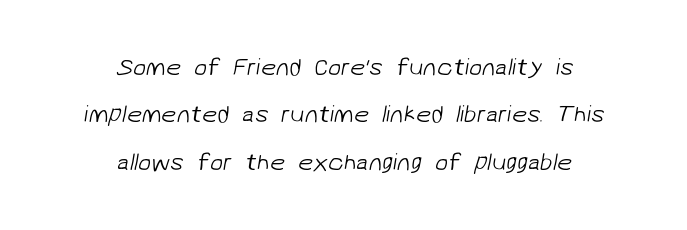
{"bold": "no", "underline": "no", "align": "center", "line_spacing": "loose", "line_spacing_ratio": 1.97, "letter_spacing": "normal", "letter_spacing_em": 0.0, "glyph_px": 24}
